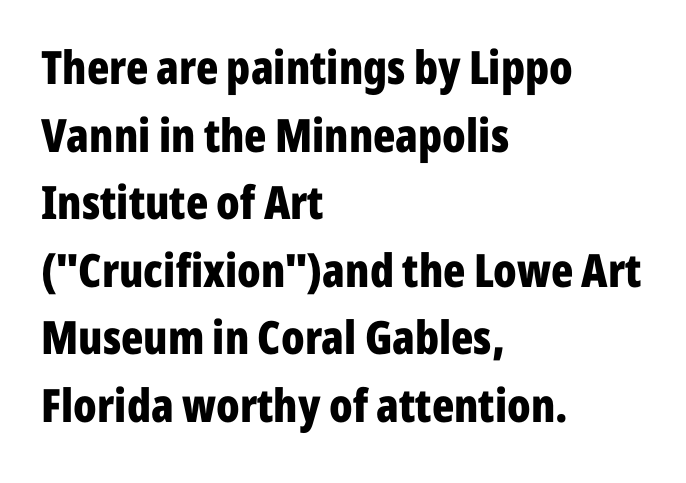
{"serif": "no", "italic": "no", "bold": "yes", "weight": "bold", "width": "condensed", "stroke_contrast": "low", "x_height": "medium", "monospaced": "no", "underline": "no", "align": "left", "line_spacing": "normal", "line_spacing_ratio": 1.47, "letter_spacing": "normal", "letter_spacing_em": 0.0, "glyph_px": 46}
